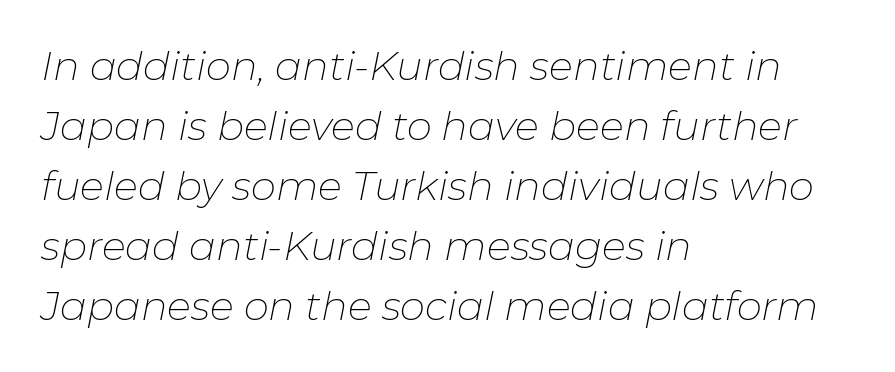
Q: Is the text bold? A: No.
Q: Is the text italic (slanted)? A: Yes, it leans right by about 11 degrees.
Q: Is the text underlined? A: No.
Q: How is the paragraph aligned? A: Left-aligned.
Q: Is the spacing between letters normal or unusually wide? A: Normal.
Q: Is the spacing between lines tight, normal or loose? A: Normal.
Q: Width (condensed, normal, or wide)? A: Normal.
Q: Stroke contrast? A: Low.
Q: x-height? A: Medium.
Q: Monospaced? A: No.
